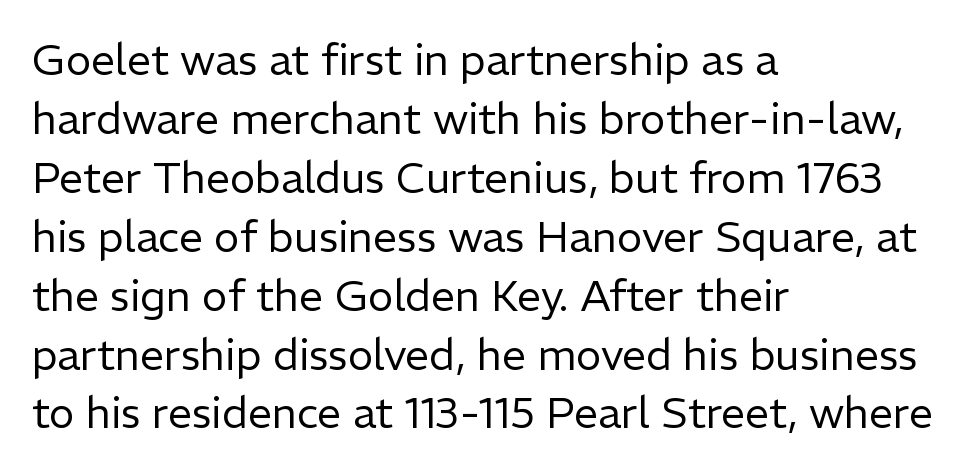
{"serif": "no", "italic": "no", "bold": "no", "weight": "regular", "width": "normal", "stroke_contrast": "low", "x_height": "medium", "monospaced": "no", "underline": "no", "align": "left", "line_spacing": "normal", "line_spacing_ratio": 1.37, "letter_spacing": "normal", "letter_spacing_em": 0.0, "glyph_px": 43}
